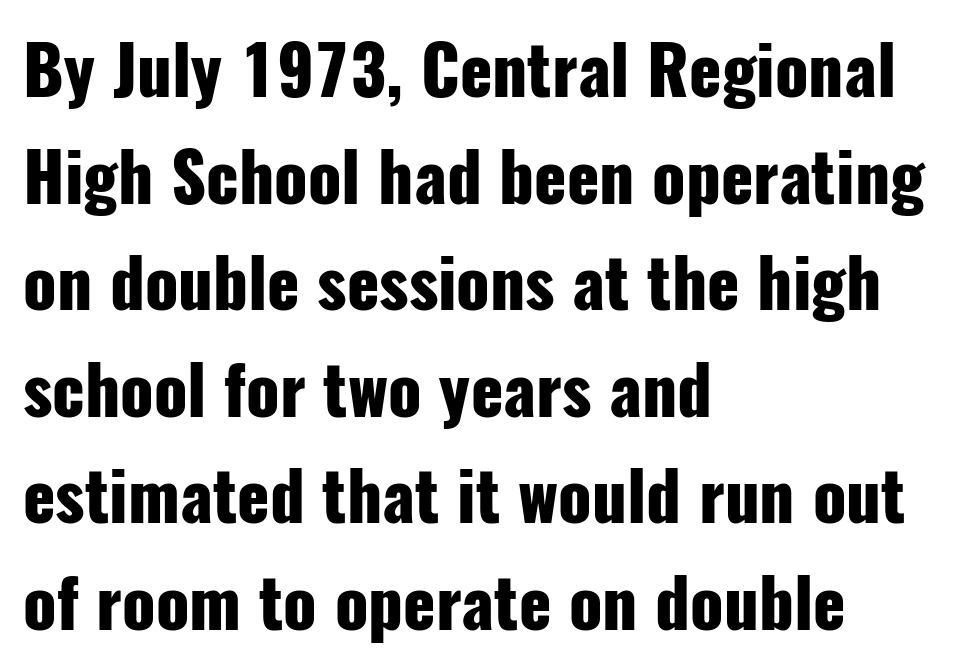
A dark, heavy texture on the line: the type is bold. The text was rendered using a sans face with plain stroke endings. Spacing verdict: proportional, widths tailored to each character. This is roman type, the default non-slanted kind.
